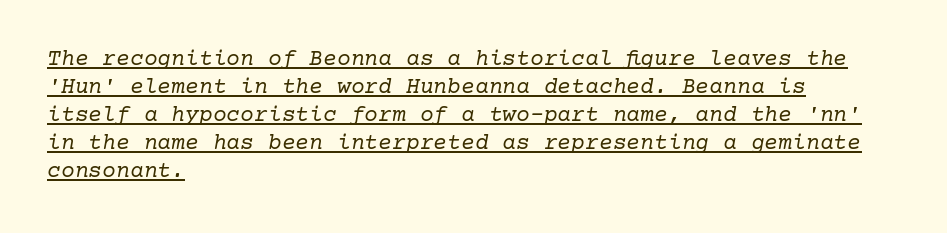
Q: Is the text bold? A: No.
Q: Is the text italic (slanted)? A: Yes, it leans right by about 10 degrees.
Q: Is the text underlined? A: Yes.
Q: How is the paragraph aligned? A: Left-aligned.
Q: Is the spacing between letters normal or unusually wide? A: Normal.
